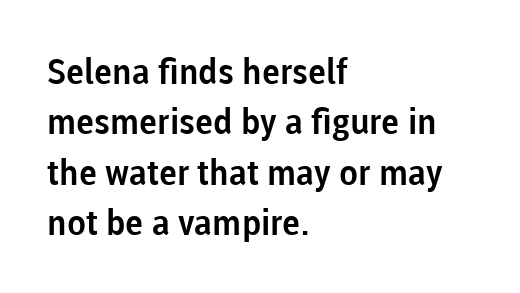
The image shows 35 px sans-serif type, upright; set left-aligned, normal line spacing (1.44x), normal letter spacing, not underlined; low stroke contrast and a medium x-height.
